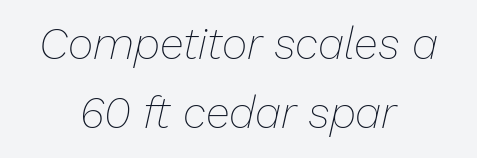
Q: Is the text bold? A: No.
Q: Is the text italic (slanted)? A: Yes, it leans right by about 13 degrees.
Q: Is the text underlined? A: No.
Q: How is the paragraph aligned? A: Centered.
Q: Is the spacing between letters normal or unusually wide? A: Normal.
Q: Is the spacing between lines tight, normal or loose? A: Normal.
Q: Width (condensed, normal, or wide)? A: Normal.
Q: Stroke contrast? A: Low.
Q: x-height? A: Medium.
Q: Monospaced? A: No.
